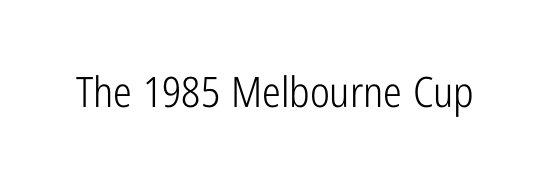
The image shows 42 px light, condensed sans-serif type, upright; set normal letter spacing, not underlined; low stroke contrast and a medium x-height.
